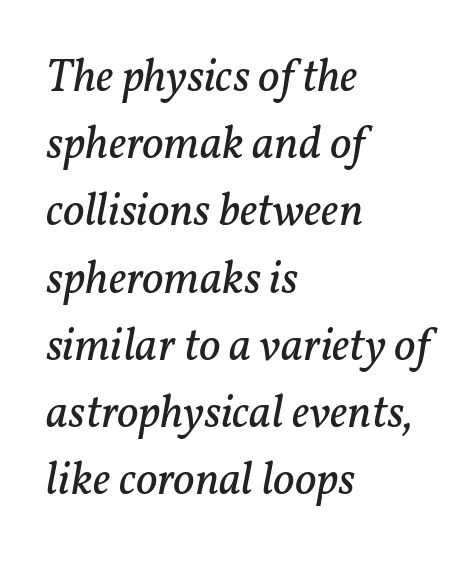
Q: Is the text bold? A: No.
Q: Is the text italic (slanted)? A: Yes, it leans right by about 11 degrees.
Q: Is the typeface a serif or a sans-serif typeface? A: Serif.
Q: Is the text underlined? A: No.
Q: How is the paragraph aligned? A: Left-aligned.
Q: Is the spacing between letters normal or unusually wide? A: Normal.
Q: Is the spacing between lines tight, normal or loose? A: Normal.
Q: Width (condensed, normal, or wide)? A: Normal.
Q: Stroke contrast? A: Low.
Q: x-height? A: Medium.
Q: Monospaced? A: No.
